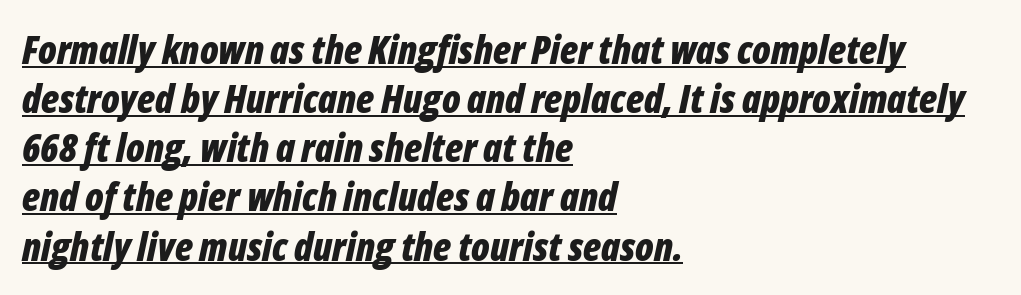
The image shows 39 px bold, condensed type, italic (leaning right); set left-aligned, normal line spacing (1.26x), normal letter spacing, underlined; low stroke contrast and a medium x-height.
